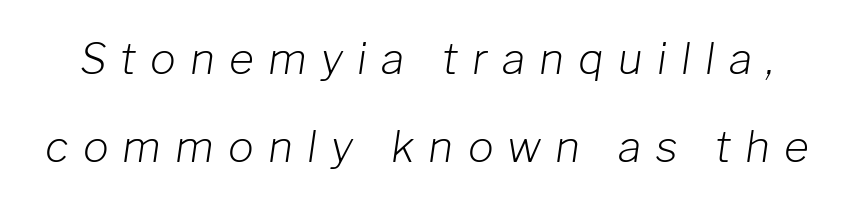
{"italic": "yes", "lean": "right", "slant_degrees": 8, "bold": "no", "weight": "light", "width": "normal", "stroke_contrast": "low", "x_height": "medium", "monospaced": "no", "underline": "no", "line_spacing": "loose", "line_spacing_ratio": 2.05, "letter_spacing": "wide", "letter_spacing_em": 0.33, "glyph_px": 43}
